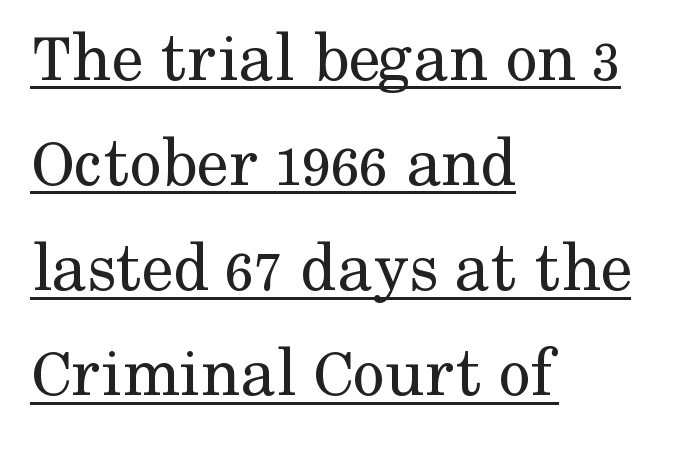
Q: Is the text bold? A: No.
Q: Is the text italic (slanted)? A: No, it is upright.
Q: Is the typeface a serif or a sans-serif typeface? A: Serif.
Q: Is the text underlined? A: Yes.
Q: How is the paragraph aligned? A: Left-aligned.
Q: Is the spacing between letters normal or unusually wide? A: Normal.
Q: Is the spacing between lines tight, normal or loose? A: Normal.
Q: Width (condensed, normal, or wide)? A: Normal.
Q: Stroke contrast? A: Medium.
Q: x-height? A: Medium.
Q: Monospaced? A: No.
